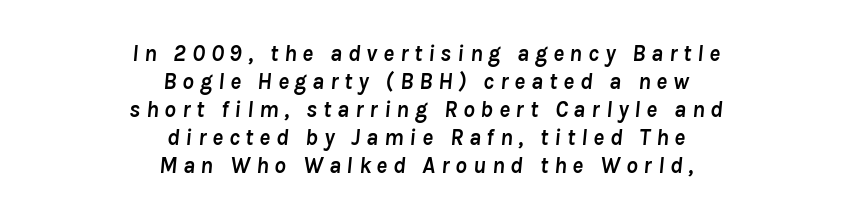
Q: Is the text bold? A: Yes.
Q: Is the text italic (slanted)? A: Yes, it leans right by about 8 degrees.
Q: Is the text underlined? A: No.
Q: How is the paragraph aligned? A: Centered.
Q: Is the spacing between letters normal or unusually wide? A: Unusually wide.
